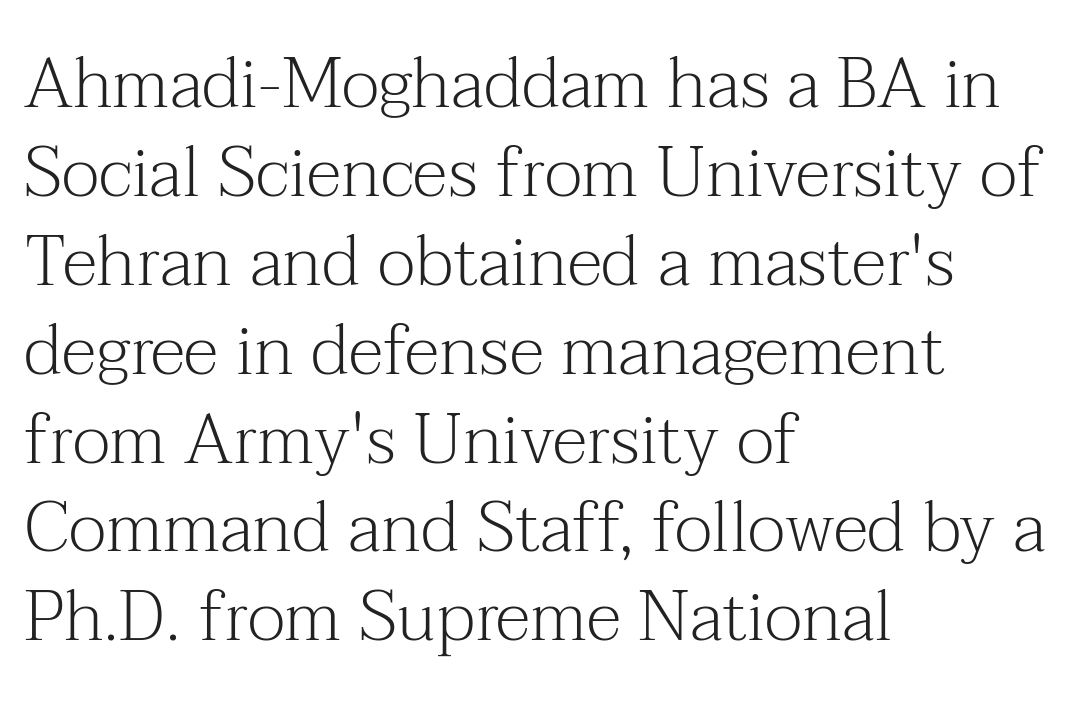
Q: Is the text bold? A: No.
Q: Is the text italic (slanted)? A: No, it is upright.
Q: Is the typeface a serif or a sans-serif typeface? A: Serif.
Q: Is the text underlined? A: No.
Q: How is the paragraph aligned? A: Left-aligned.
Q: Is the spacing between letters normal or unusually wide? A: Normal.
Q: Is the spacing between lines tight, normal or loose? A: Normal.
Q: Width (condensed, normal, or wide)? A: Normal.
Q: Stroke contrast? A: Medium.
Q: x-height? A: Medium.
Q: Monospaced? A: No.
